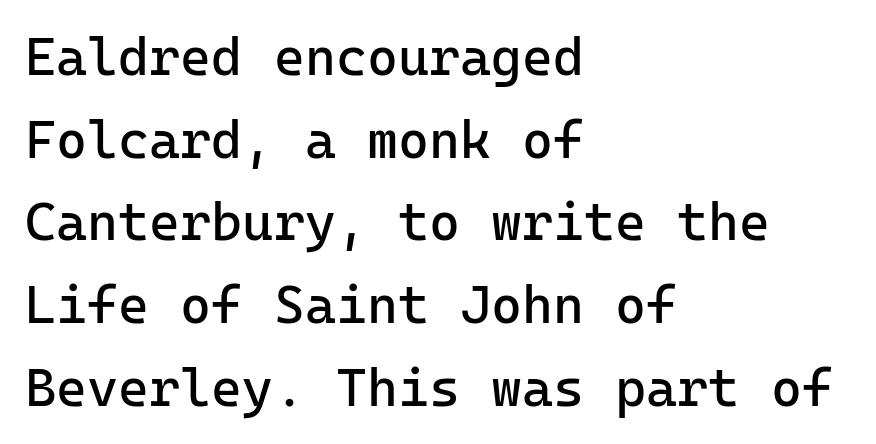
Q: Is the text bold? A: No.
Q: Is the text italic (slanted)? A: No, it is upright.
Q: Is the typeface a serif or a sans-serif typeface? A: Sans-serif.
Q: Is the text underlined? A: No.
Q: How is the paragraph aligned? A: Left-aligned.
Q: Is the spacing between letters normal or unusually wide? A: Normal.
Q: Is the spacing between lines tight, normal or loose? A: Normal.
Q: Width (condensed, normal, or wide)? A: Normal.
Q: Stroke contrast? A: Low.
Q: x-height? A: Medium.
Q: Monospaced? A: Yes.
